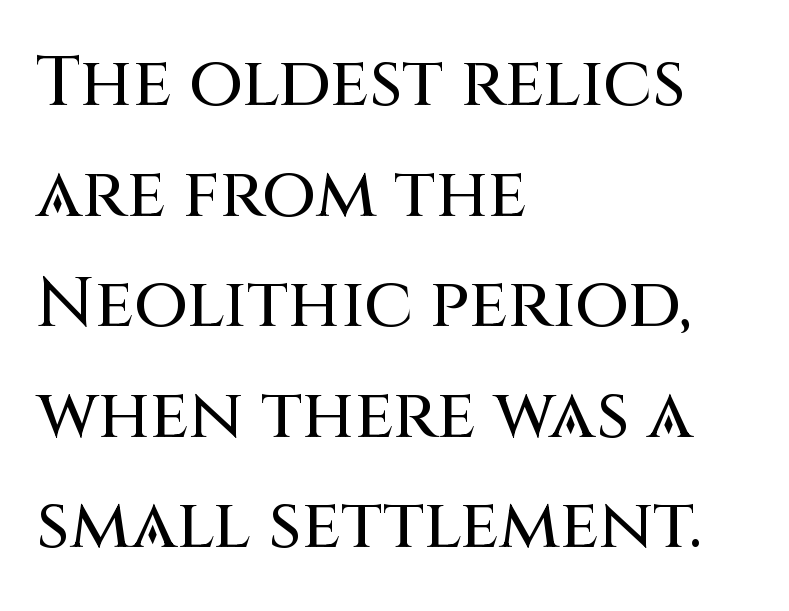
Q: Is the text italic (slanted)? A: No, it is upright.
Q: Is the typeface a serif or a sans-serif typeface? A: Sans-serif.
Q: Is the text underlined? A: No.
Q: How is the paragraph aligned? A: Left-aligned.
Q: Is the spacing between letters normal or unusually wide? A: Normal.
Q: Is the spacing between lines tight, normal or loose? A: Normal.
Q: Width (condensed, normal, or wide)? A: Normal.
Q: Stroke contrast? A: Medium.
Q: x-height? A: Large.
Q: Monospaced? A: No.
